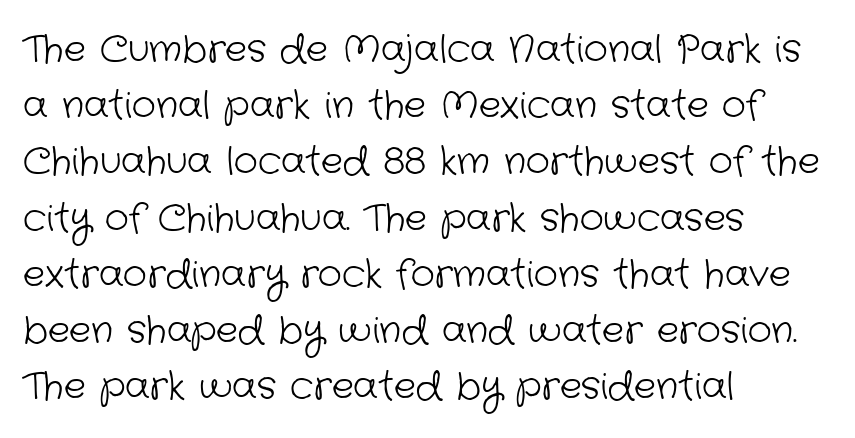
The image shows 37 px light sans-serif type; set left-aligned, normal line spacing (1.52x), normal letter spacing, not underlined; low stroke contrast and a medium x-height.
